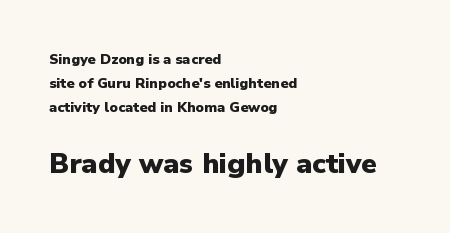
{"serif": "no", "italic": "no", "bold": "yes", "weight": "heavy", "width": "normal", "stroke_contrast": "low", "x_height": "medium", "monospaced": "no", "underline": "no", "align": "left", "line_spacing_ratio": 1.73, "letter_spacing": "normal", "letter_spacing_em": 0.0, "larger_block": "second", "size_ratio": 2.0, "glyph_px": 28}
